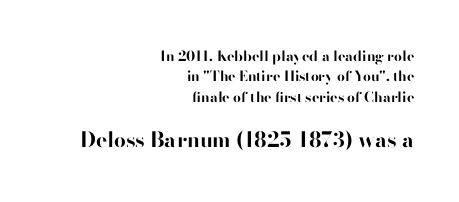
The image shows 21 px bold type, upright; set right-aligned, normal line spacing (1.46x), normal letter spacing, not underlined; the second (bottom) block is 1.5x larger.
